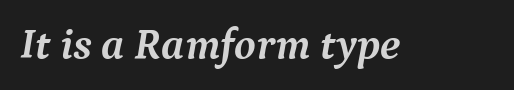
Q: Is the text bold? A: Yes.
Q: Is the text italic (slanted)? A: Yes, it leans right by about 9 degrees.
Q: Is the typeface a serif or a sans-serif typeface? A: Serif.
Q: Is the text underlined? A: No.
Q: Is the spacing between letters normal or unusually wide? A: Normal.
Q: Width (condensed, normal, or wide)? A: Normal.
Q: Stroke contrast? A: Medium.
Q: x-height? A: Medium.
Q: Monospaced? A: No.
